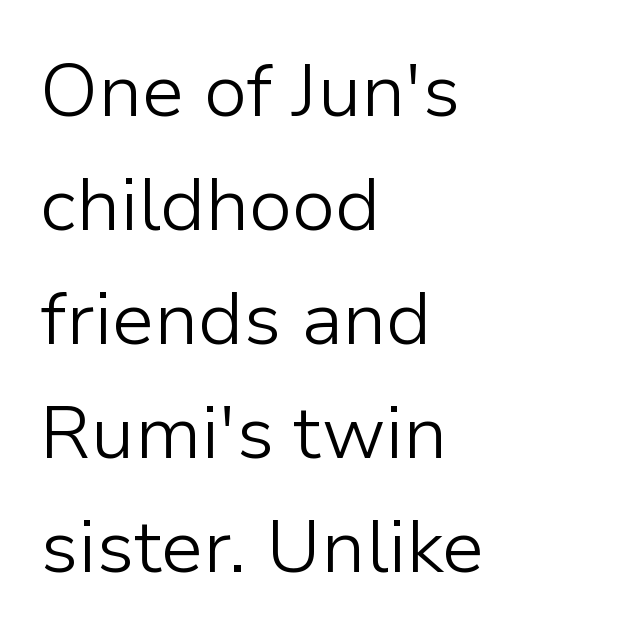
The image shows 75 px light sans-serif type, upright; set left-aligned, normal line spacing (1.52x), normal letter spacing, not underlined; low stroke contrast and a medium x-height.
